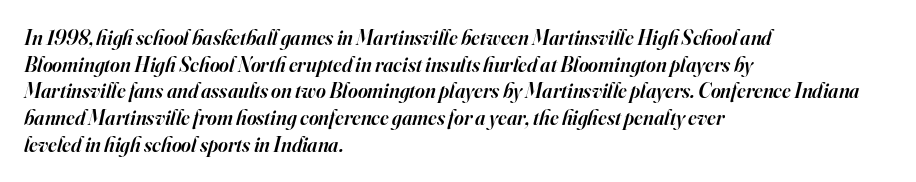
{"italic": "yes", "lean": "right", "slant_degrees": 16, "bold": "semi", "underline": "no", "align": "left", "line_spacing": "normal", "line_spacing_ratio": 1.27, "letter_spacing": "normal", "letter_spacing_em": 0.0, "glyph_px": 21}
